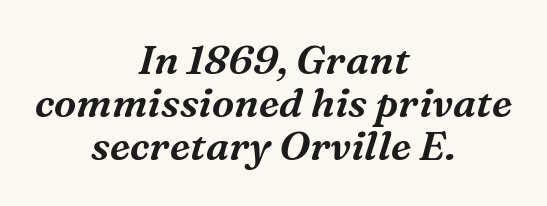
Serif or sans? Serif — the stroke terminals have little feet. The gap between lines stays unmarked. Honestly, the letter spacing is just normal — you wouldn't notice it. Do the characters align in a grid? No, the font is proportional. How would I describe the line gaps? Narrow and economical.
